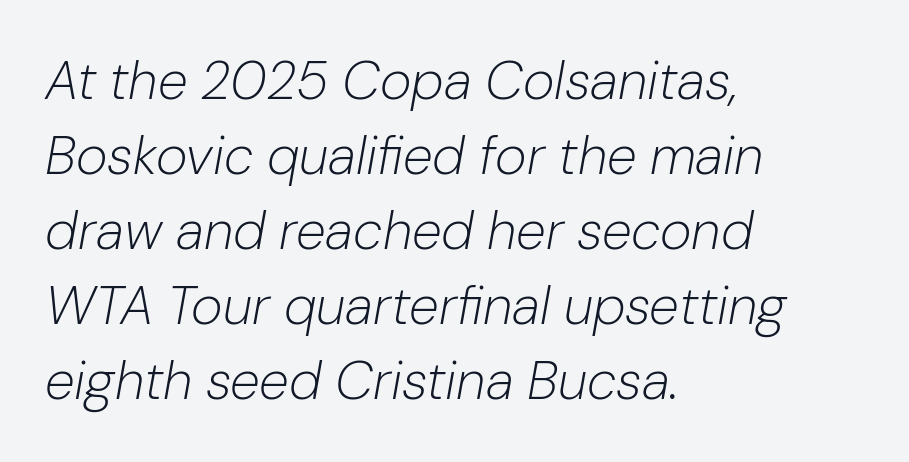
A normal amount of white space separates one row of letters from the next. Italic? Definitely — the glyphs are oblique. Characters follow at the spacing the type designer built in. The font sits on the lighter half of the weight spectrum, regular included. Note the varied advance widths — an 'i' is clearly narrower than an 'm'. Only glyphs here, with clear space below each row.
